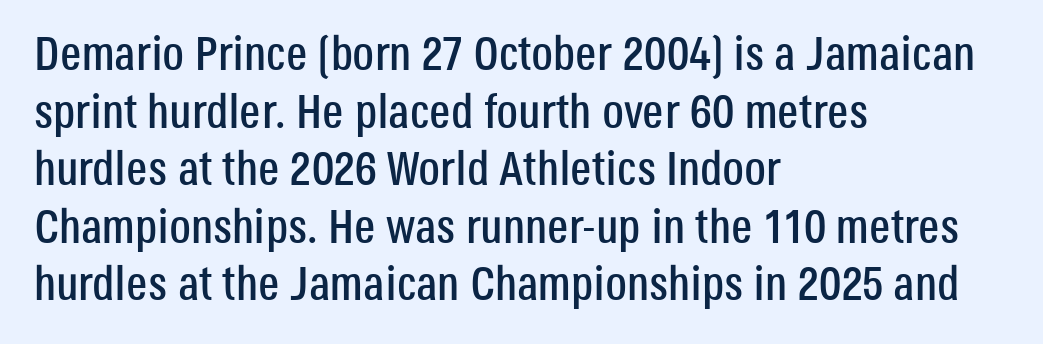
Letters rest on an invisible, unmarked baseline. Ordinary non-slanted type is in use. Note: no serifs on the glyphs. Horizontally, the lines are justified to the leading edge only. Varying glyph widths throughout — classic text-font behaviour. Here the glyphs are tracked normally, forming tight word shapes.
